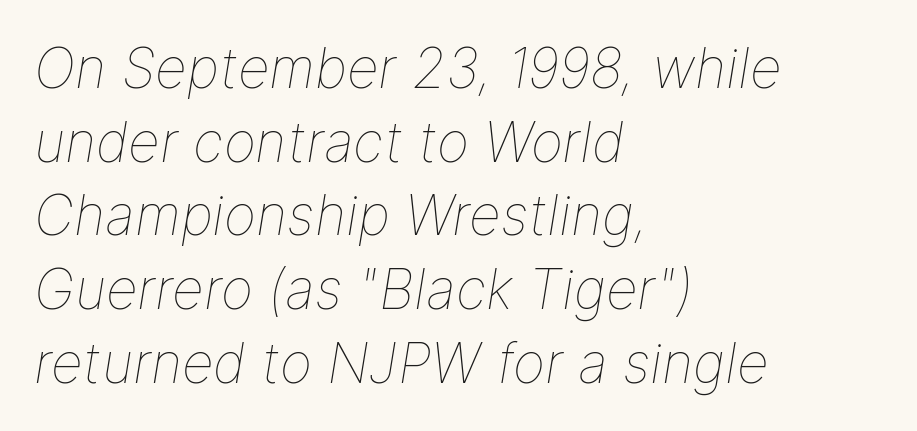
{"italic": "yes", "lean": "right", "slant_degrees": 9, "bold": "no", "weight": "thin", "width": "normal", "stroke_contrast": "low", "x_height": "medium", "monospaced": "no", "underline": "no", "align": "left", "line_spacing": "normal", "line_spacing_ratio": 1.34, "letter_spacing": "normal", "letter_spacing_em": 0.0, "glyph_px": 55}
